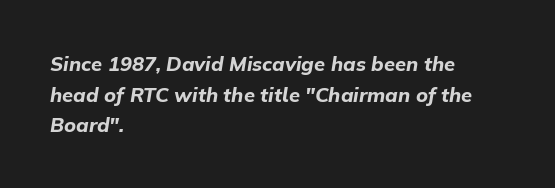
Q: Is the text bold? A: Yes.
Q: Is the text italic (slanted)? A: Yes, it leans right by about 9 degrees.
Q: Is the text underlined? A: No.
Q: How is the paragraph aligned? A: Left-aligned.
Q: Is the spacing between letters normal or unusually wide? A: Normal.
Q: Is the spacing between lines tight, normal or loose? A: Normal.
